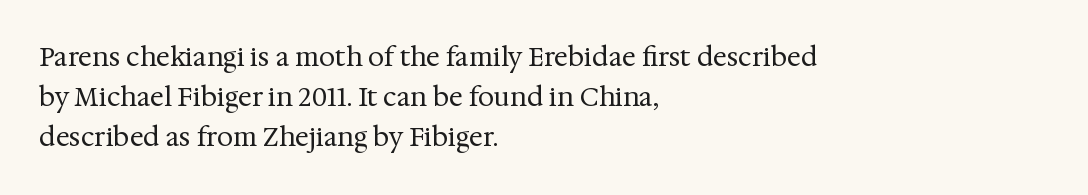
Descender tails drop into unmarked territory. Stroke mass is kept to a normal reading level or below. Default kerning and tracking; the words read as compact shapes. Teacher's note: observe the even left margin — that is flush-left alignment.
